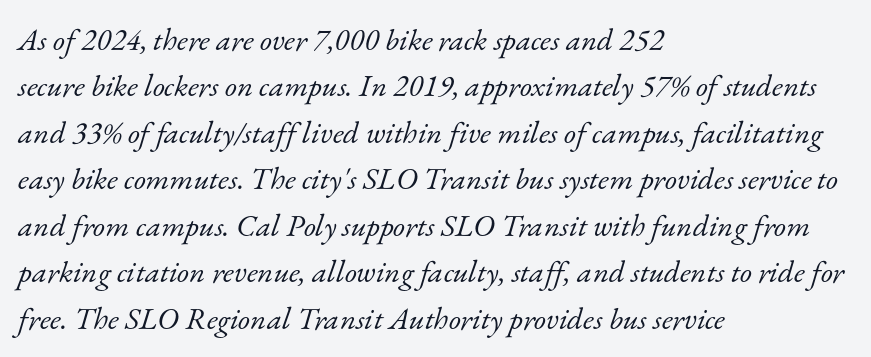
{"serif": "yes", "italic": "yes", "lean": "right", "slant_degrees": 17, "bold": "no", "weight": "light", "width": "normal", "stroke_contrast": "low", "x_height": "small", "monospaced": "no", "underline": "no", "align": "left", "line_spacing": "normal", "line_spacing_ratio": 1.5, "letter_spacing": "normal", "letter_spacing_em": 0.0, "glyph_px": 31}
